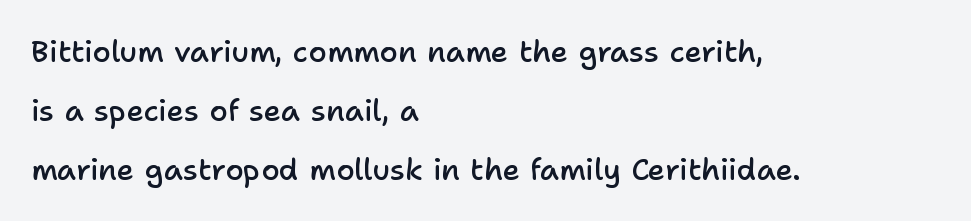
The image shows 30 px semibold sans-serif type, upright; set left-aligned, loose line spacing (1.96x), normal letter spacing, not underlined; low stroke contrast and a medium x-height.
